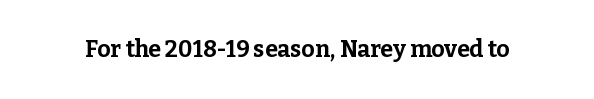
{"italic": "no", "bold": "yes", "underline": "no", "letter_spacing": "normal", "letter_spacing_em": 0.0, "glyph_px": 23}
